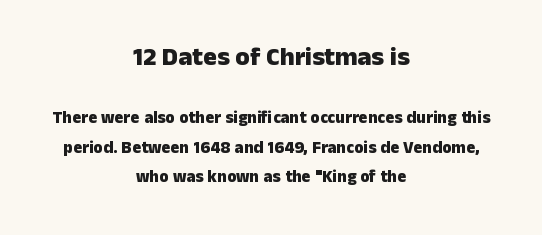
This rendering uses center alignment, leaving both contours irregular but symmetric. If you drew a line through each stem, it would be perfectly vertical. The passage shown is emphatically bold. The area under the type is left untouched. The first block has been scaled up relative to the second. How are the letters spaced? Ordinarily, with no added tracking.
